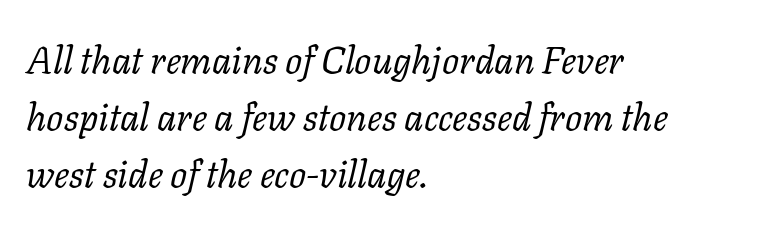
The image shows 38 px regular-weight serif type, italic (leaning right); set left-aligned, normal line spacing (1.5x), normal letter spacing, not underlined; low stroke contrast and a medium x-height.
